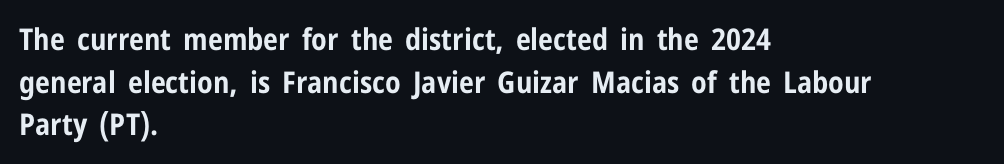
The image shows 30 px bold, condensed sans-serif type, upright; set left-aligned, normal line spacing (1.42x), normal letter spacing, not underlined; low stroke contrast and a medium x-height.
